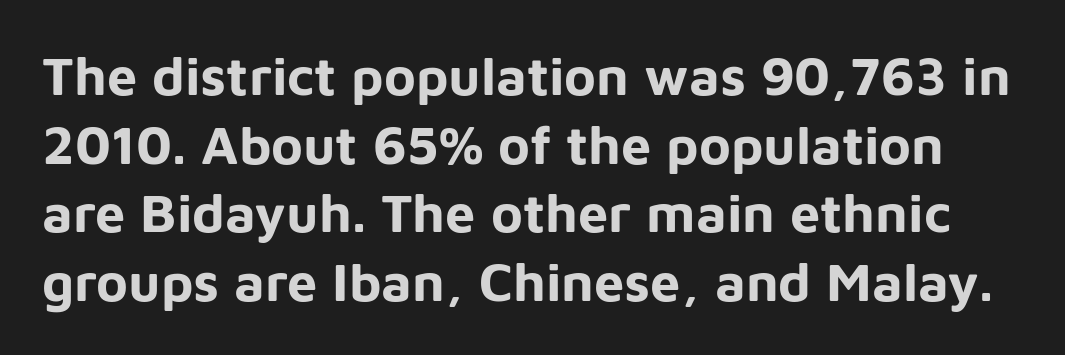
Here the designer chose a conventional face with non-uniform glyph widths. The space between consecutive lines is moderate. Ordinary non-slanted type is in use. Typographically, this falls in the sans-serif category. Look at the stroke-to-counter ratio: heavy, a bold. This sample uses plain, unmodified letter spacing.
